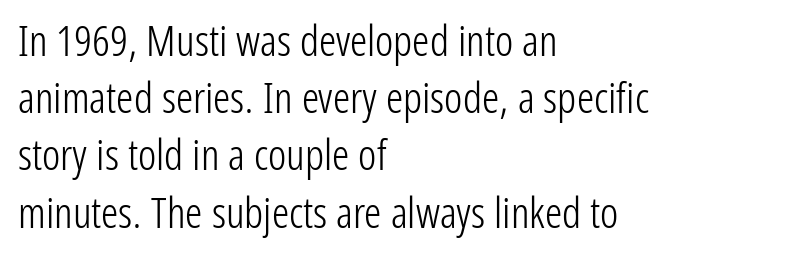
The letterforms sit at book weight or below. Clear beneath every line of the passage. Notice how the stems are strictly vertical — no italics here. Is there much room between lines? A standard amount, neither cramped nor airy. The tracking reads as untouched default to a designer's eye. The designer went with a sans here, leaving each stem footless.
